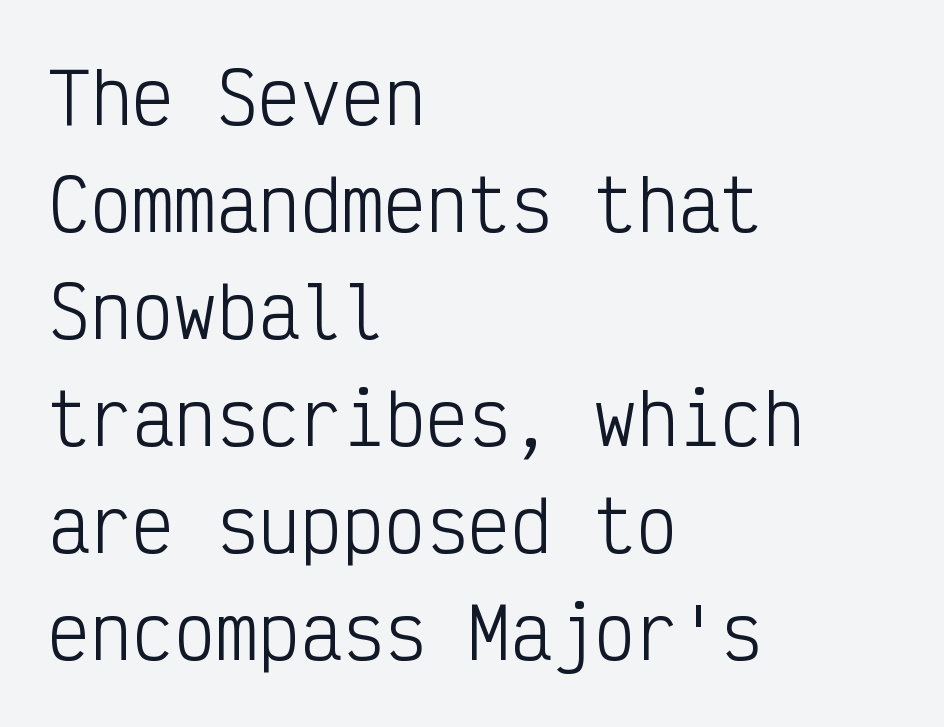
Evenly set lines give the paragraph a standard silhouette. You could count columns in this text — the font is strictly monospaced. This sample uses plain, unmodified letter spacing. Is there any slant? The stems are plumb. The specimen omits any rule beneath the text block's lines. The face used here is a sans, in the tradition of grotesques and geometrics.
